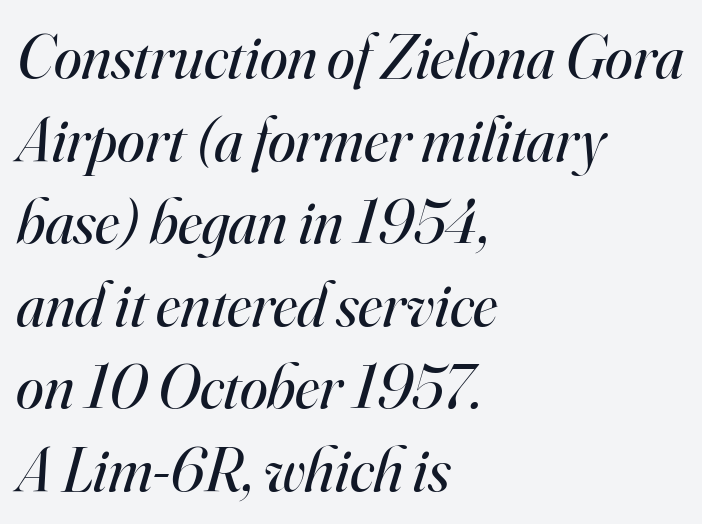
{"serif": "yes", "italic": "yes", "lean": "right", "slant_degrees": 16, "bold": "no", "weight": "regular", "width": "normal", "stroke_contrast": "high", "x_height": "small", "monospaced": "no", "underline": "no", "align": "left", "line_spacing": "normal", "line_spacing_ratio": 1.31, "letter_spacing": "normal", "letter_spacing_em": 0.0, "glyph_px": 63}
